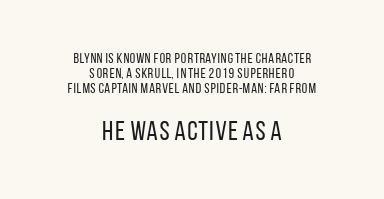
Between one letter and the next there's only the usual sliver of space. What's the leading like? Squeezed, with rows nearly overlapping. The specimen reads as upright at a glance. The gap between lines stays unmarked. Small over large — that's the arrangement of the two blocks here. The letterforms sit at book weight or below.
